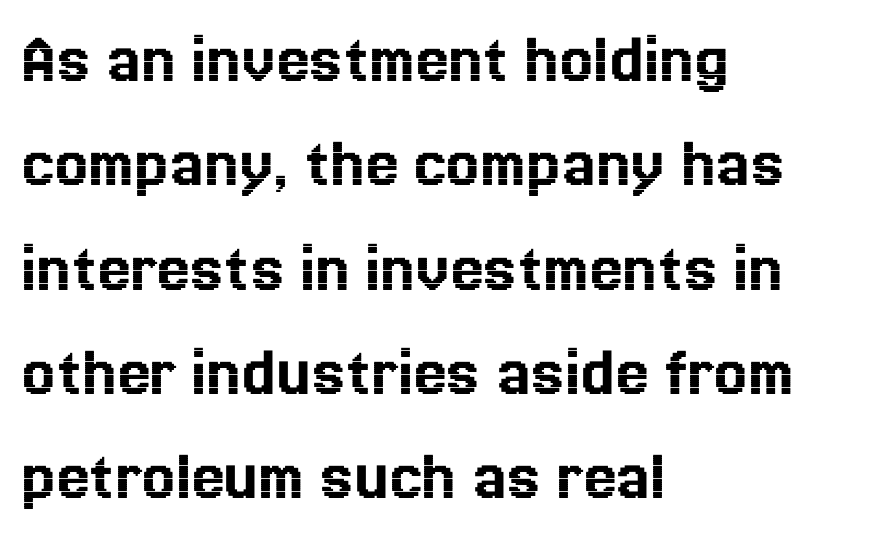
The image shows 74 px text type, upright; set left-aligned, normal line spacing (1.41x), normal letter spacing, not underlined; a medium x-height.
